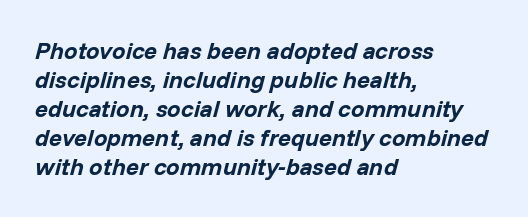
Q: Is the text bold? A: Yes.
Q: Is the text italic (slanted)? A: Yes, it leans right by about 14 degrees.
Q: Is the text underlined? A: No.
Q: How is the paragraph aligned? A: Left-aligned.
Q: Is the spacing between letters normal or unusually wide? A: Normal.
